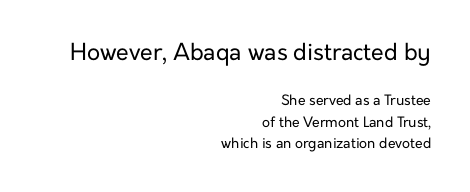
{"italic": "no", "bold": "no", "underline": "no", "align": "right", "line_spacing": "normal", "line_spacing_ratio": 1.52, "letter_spacing": "normal", "letter_spacing_em": 0.0, "larger_block": "first", "size_ratio": 1.64, "glyph_px": 23}
